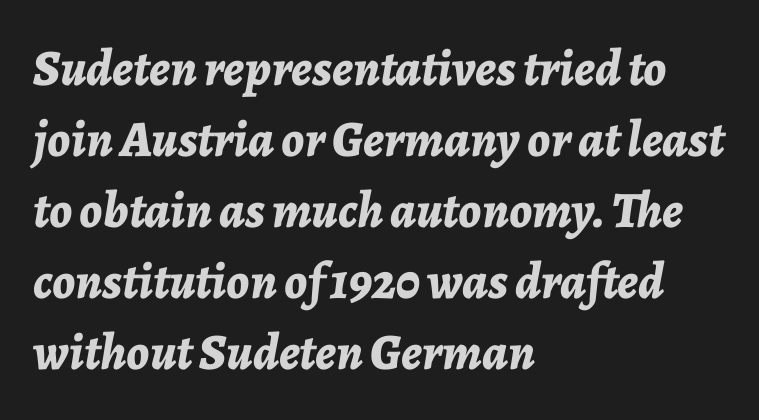
Nobody touched the tracking dial on this one. One glance says typical: line gaps are just what's usual. Nobody drew a line under any word here. Each line starts at the same left margin while the right side varies.
